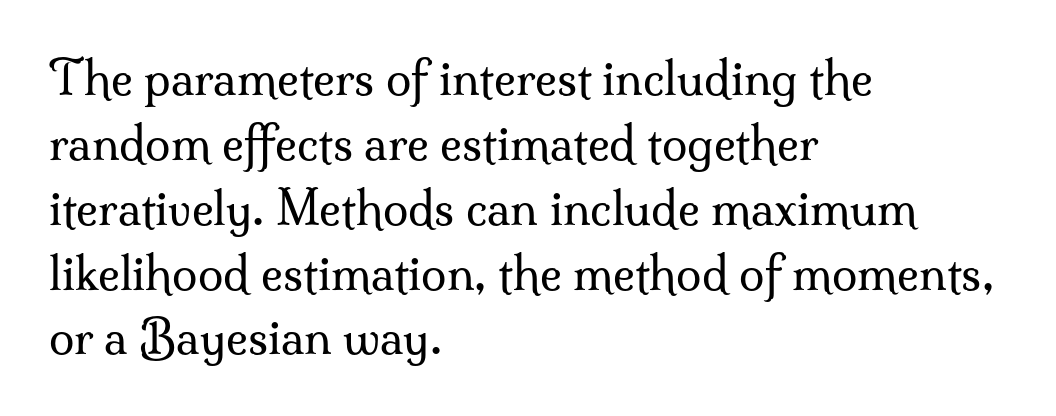
Q: Is the text bold? A: No.
Q: Is the text italic (slanted)? A: No, it is upright.
Q: Is the typeface a serif or a sans-serif typeface? A: Serif.
Q: Is the text underlined? A: No.
Q: How is the paragraph aligned? A: Left-aligned.
Q: Is the spacing between letters normal or unusually wide? A: Normal.
Q: Is the spacing between lines tight, normal or loose? A: Normal.
Q: Width (condensed, normal, or wide)? A: Normal.
Q: Stroke contrast? A: Medium.
Q: x-height? A: Small.
Q: Monospaced? A: No.
